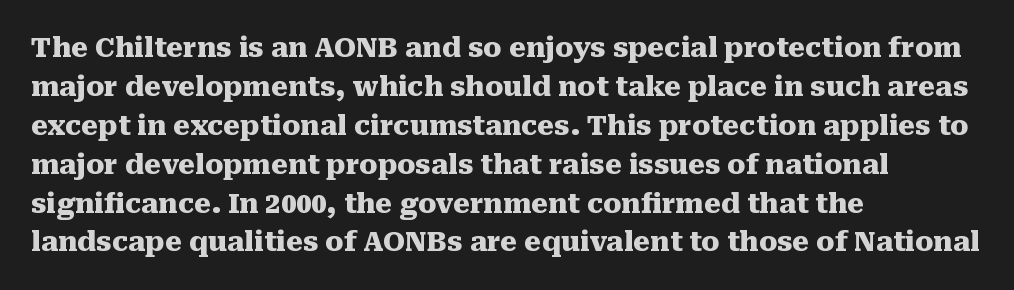
Line starts are locked; line ends wander. On the weight axis this lands at bold, roughly 700. Italic: no, the glyphs are upright roman. Glance below the letters and you will spot only blank space.
